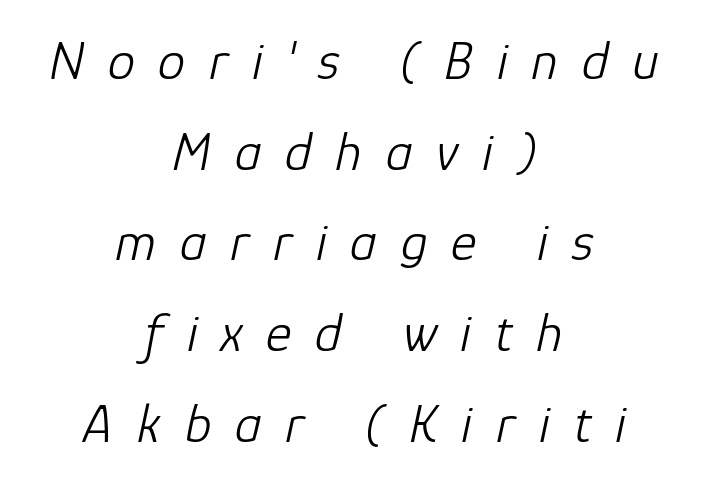
Q: Is the text bold? A: No.
Q: Is the text italic (slanted)? A: Yes, it leans right by about 12 degrees.
Q: Is the text underlined? A: No.
Q: How is the paragraph aligned? A: Centered.
Q: Is the spacing between letters normal or unusually wide? A: Unusually wide.
Q: Is the spacing between lines tight, normal or loose? A: Normal.
Q: Width (condensed, normal, or wide)? A: Normal.
Q: Stroke contrast? A: Low.
Q: x-height? A: Medium.
Q: Monospaced? A: No.
